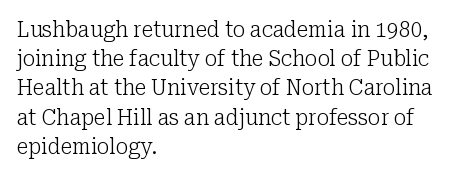
The image shows 21 px text type, upright; set left-aligned, normal line spacing (1.39x), normal letter spacing, not underlined.
